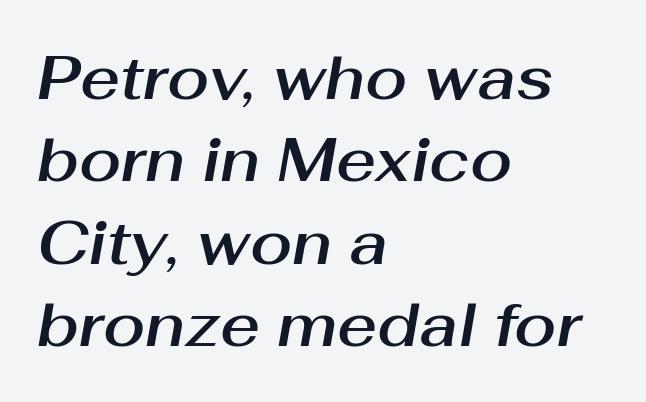
The image shows 61 px text type, italic (leaning right); set left-aligned, normal line spacing (1.35x), normal letter spacing, not underlined; medium stroke contrast and a medium x-height.
